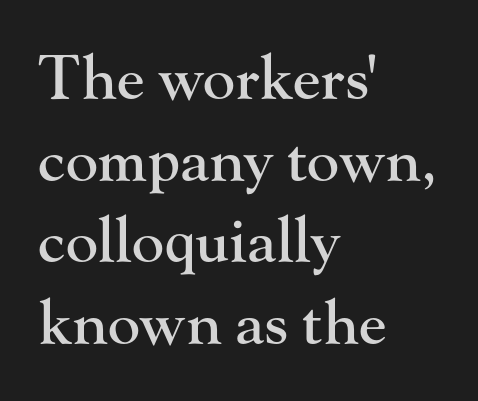
{"serif": "yes", "italic": "no", "width": "normal", "stroke_contrast": "high", "x_height": "small", "monospaced": "no", "underline": "no", "align": "left", "line_spacing": "normal", "line_spacing_ratio": 1.34, "letter_spacing": "normal", "letter_spacing_em": 0.0, "glyph_px": 61}
